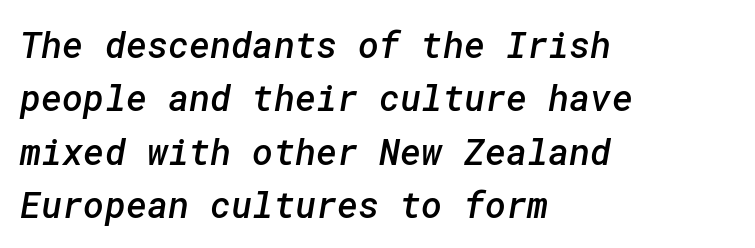
Q: Is the text bold? A: Semi-bold.
Q: Is the typeface a serif or a sans-serif typeface? A: Sans-serif.
Q: Is the text underlined? A: No.
Q: How is the paragraph aligned? A: Left-aligned.
Q: Is the spacing between letters normal or unusually wide? A: Normal.
Q: Is the spacing between lines tight, normal or loose? A: Normal.
Q: Width (condensed, normal, or wide)? A: Normal.
Q: Stroke contrast? A: Low.
Q: x-height? A: Medium.
